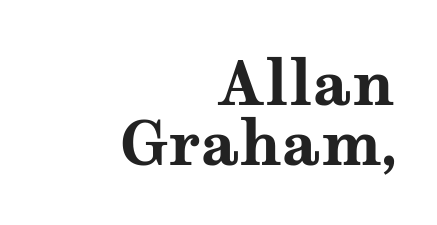
{"serif": "yes", "italic": "no", "bold": "yes", "weight": "bold", "width": "wide", "stroke_contrast": "medium", "x_height": "medium", "monospaced": "no", "underline": "no", "align": "right", "line_spacing": "tight", "line_spacing_ratio": 0.98, "letter_spacing": "normal", "letter_spacing_em": 0.0, "glyph_px": 61}
